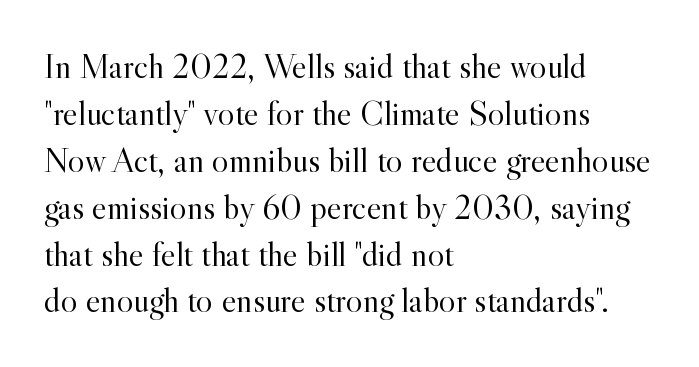
The image shows 35 px light serif type, upright; set left-aligned, normal line spacing (1.34x), normal letter spacing, not underlined; a small x-height.
